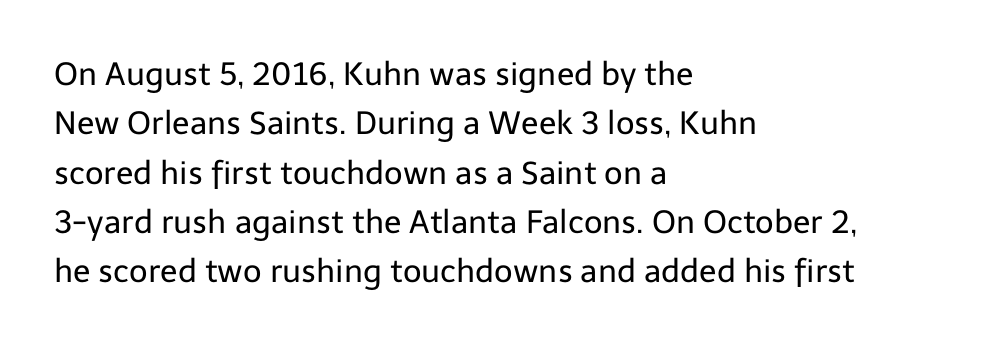
Q: Is the text bold? A: No.
Q: Is the text italic (slanted)? A: No, it is upright.
Q: Is the typeface a serif or a sans-serif typeface? A: Sans-serif.
Q: Is the text underlined? A: No.
Q: How is the paragraph aligned? A: Left-aligned.
Q: Is the spacing between letters normal or unusually wide? A: Normal.
Q: Is the spacing between lines tight, normal or loose? A: Normal.
Q: Width (condensed, normal, or wide)? A: Normal.
Q: Stroke contrast? A: Low.
Q: x-height? A: Medium.
Q: Monospaced? A: No.
